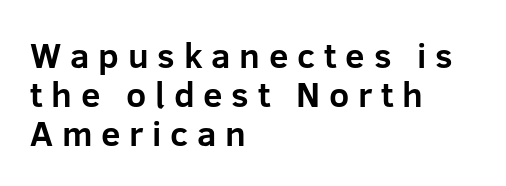
{"serif": "no", "italic": "no", "bold": "yes", "weight": "bold", "width": "normal", "stroke_contrast": "low", "x_height": "medium", "monospaced": "no", "underline": "no", "align": "left", "line_spacing": "tight", "line_spacing_ratio": 1.11, "letter_spacing": "wide", "letter_spacing_em": 0.25, "glyph_px": 35}
